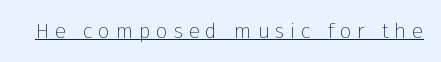
The image shows 21 px text type, upright; set unusually wide letter spacing (+0.26 em), underlined.
